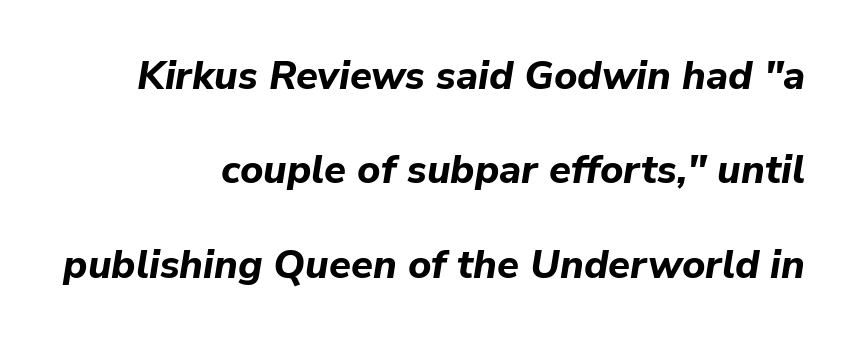
The image shows 40 px bold type, italic (leaning right); set right-aligned, loose line spacing (2.36x), normal letter spacing, not underlined; low stroke contrast and a medium x-height.
